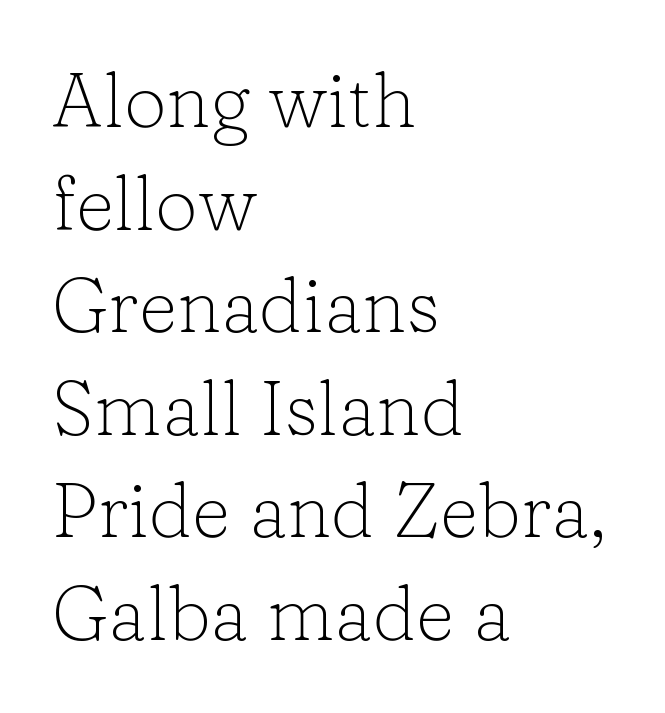
Q: Is the text bold? A: No.
Q: Is the text italic (slanted)? A: No, it is upright.
Q: Is the typeface a serif or a sans-serif typeface? A: Serif.
Q: Is the text underlined? A: No.
Q: How is the paragraph aligned? A: Left-aligned.
Q: Is the spacing between letters normal or unusually wide? A: Normal.
Q: Is the spacing between lines tight, normal or loose? A: Normal.
Q: Width (condensed, normal, or wide)? A: Normal.
Q: Stroke contrast? A: Low.
Q: x-height? A: Medium.
Q: Monospaced? A: No.
